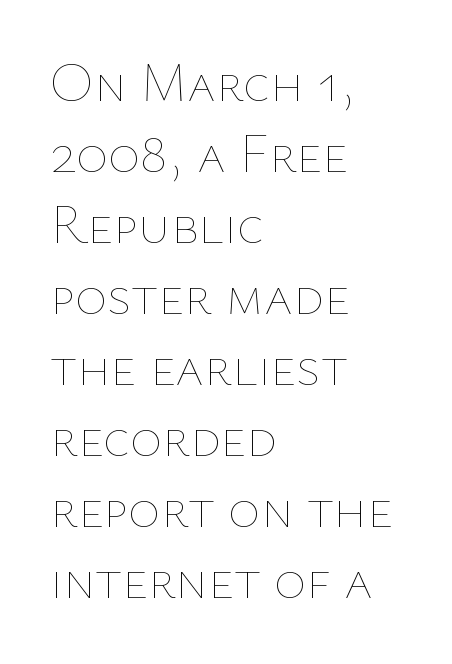
Q: Is the text bold? A: No.
Q: Is the text italic (slanted)? A: No, it is upright.
Q: Is the text underlined? A: No.
Q: How is the paragraph aligned? A: Left-aligned.
Q: Is the spacing between letters normal or unusually wide? A: Normal.
Q: Is the spacing between lines tight, normal or loose? A: Normal.
Q: Width (condensed, normal, or wide)? A: Normal.
Q: Stroke contrast? A: Low.
Q: x-height? A: Medium.
Q: Monospaced? A: No.
